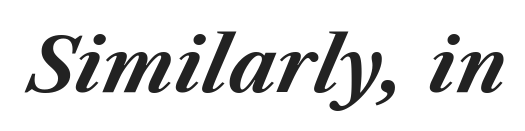
The image shows 75 px bold type, italic (leaning right); set normal letter spacing, not underlined; medium stroke contrast and a medium x-height.
